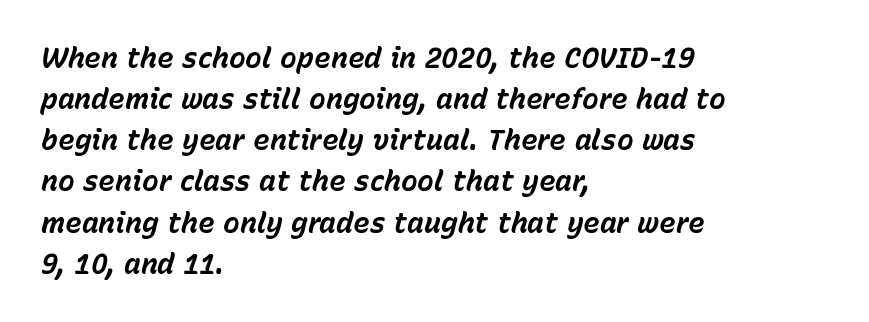
{"italic": "yes", "lean": "right", "slant_degrees": 15, "bold": "yes", "weight": "bold", "width": "normal", "stroke_contrast": "low", "x_height": "medium", "monospaced": "no", "underline": "no", "align": "left", "line_spacing": "normal", "line_spacing_ratio": 1.47, "letter_spacing": "normal", "letter_spacing_em": 0.0, "glyph_px": 28}
